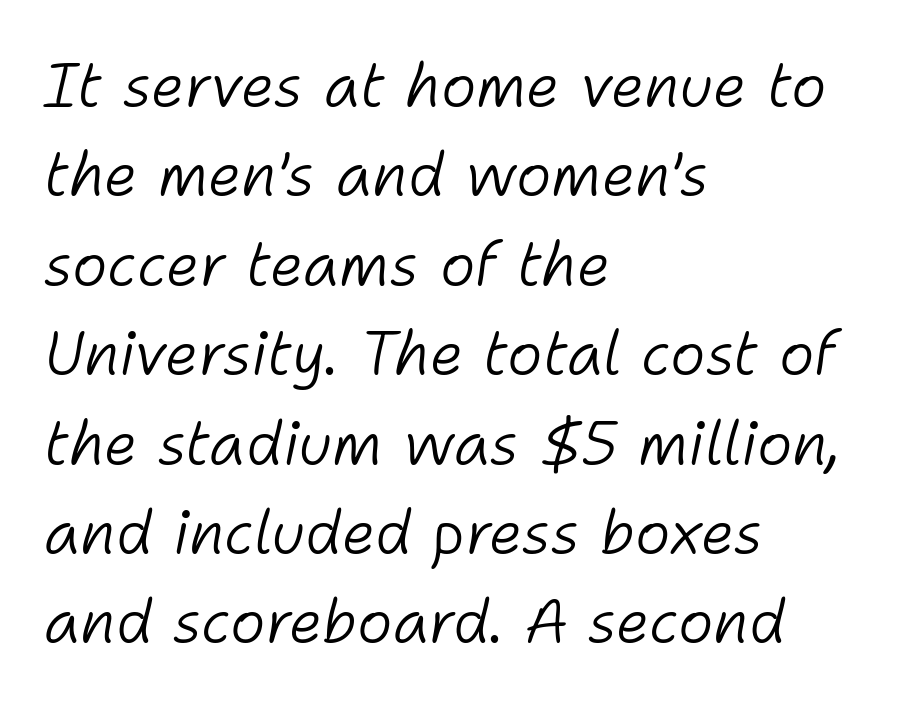
{"italic": "yes", "lean": "right", "slant_degrees": 11, "bold": "no", "weight": "light", "width": "normal", "stroke_contrast": "low", "x_height": "medium", "monospaced": "no", "underline": "no", "align": "left", "line_spacing": "normal", "line_spacing_ratio": 1.49, "letter_spacing": "normal", "letter_spacing_em": 0.0, "glyph_px": 60}
